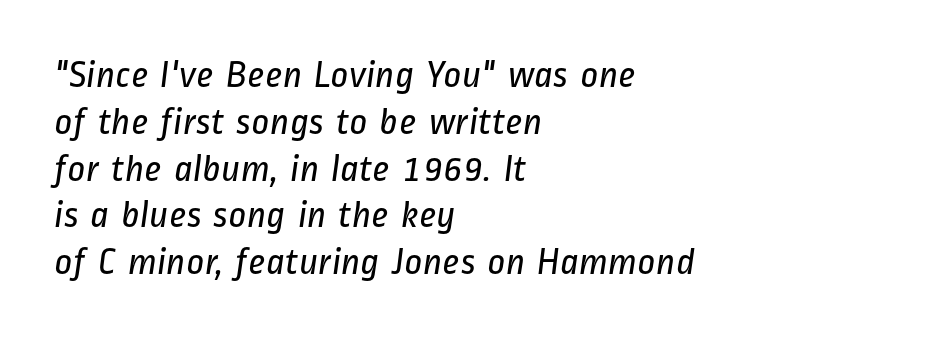
{"serif": "no", "bold": "no", "weight": "regular", "width": "condensed", "stroke_contrast": "low", "x_height": "medium", "monospaced": "no", "underline": "no", "align": "left", "line_spacing_ratio": 1.2, "letter_spacing": "normal", "letter_spacing_em": 0.0, "glyph_px": 39}
